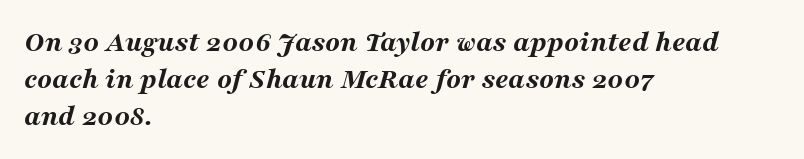
Q: Is the text bold? A: Yes.
Q: Is the text italic (slanted)? A: Yes, it leans right by about 16 degrees.
Q: Is the text underlined? A: No.
Q: How is the paragraph aligned? A: Left-aligned.
Q: Is the spacing between letters normal or unusually wide? A: Normal.
Q: Width (condensed, normal, or wide)? A: Wide.
Q: Stroke contrast? A: Medium.
Q: x-height? A: Medium.
Q: Monospaced? A: No.
